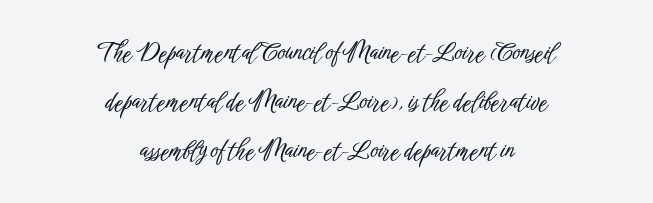
Q: Is the text italic (slanted)? A: Yes.
Q: Is the text underlined? A: No.
Q: How is the paragraph aligned? A: Centered.
Q: Is the spacing between letters normal or unusually wide? A: Normal.
Q: Is the spacing between lines tight, normal or loose? A: Loose.
